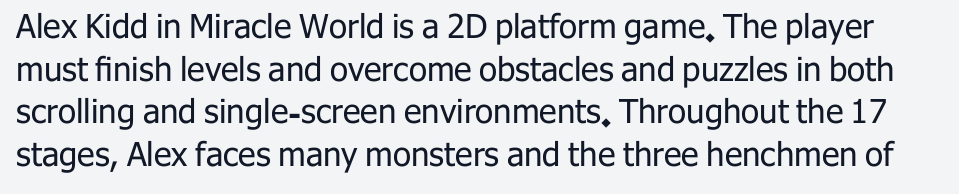
This rendering leaves character spacing at its baseline value. Weight: not bold — regular or lighter. A normal amount of white space separates one row of letters from the next. Descender tails drop into unmarked territory. You could not count columns in this text — the font is proportionally spaced. Does the lettering tilt? It doesn't — this is upright.
